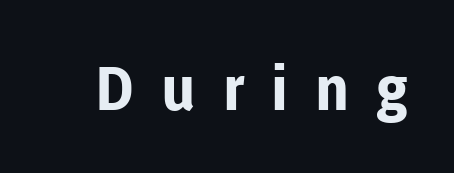
The letters are bold, with thick, heavy strokes. These lines were composed using upright roman letters. Proportional: the letters do not fall into vertical columns. Look at the tracking — it's clearly loosened, letters drifting apart.
